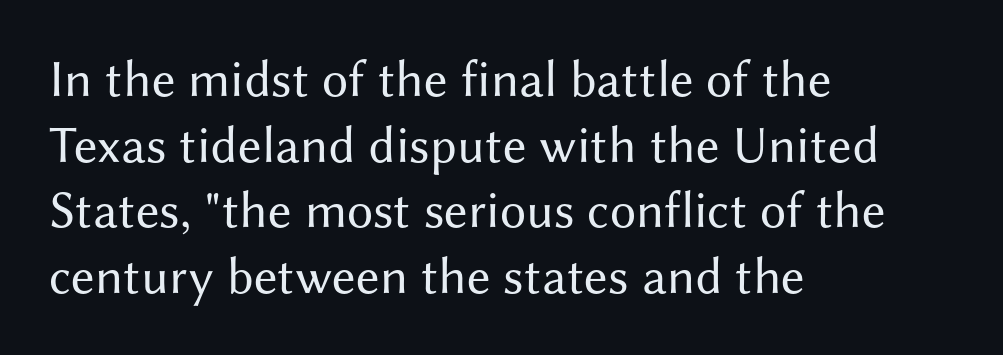
{"serif": "no", "italic": "no", "bold": "no", "weight": "regular", "width": "normal", "stroke_contrast": "medium", "x_height": "medium", "monospaced": "no", "underline": "no", "align": "left", "line_spacing": "normal", "line_spacing_ratio": 1.26, "letter_spacing": "normal", "letter_spacing_em": 0.0, "glyph_px": 52}
